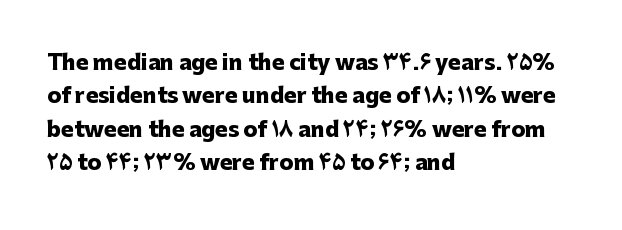
Q: Is the text bold? A: Yes.
Q: Is the text italic (slanted)? A: No, it is upright.
Q: Is the text underlined? A: No.
Q: How is the paragraph aligned? A: Left-aligned.
Q: Is the spacing between letters normal or unusually wide? A: Normal.
Q: Is the spacing between lines tight, normal or loose? A: Normal.
